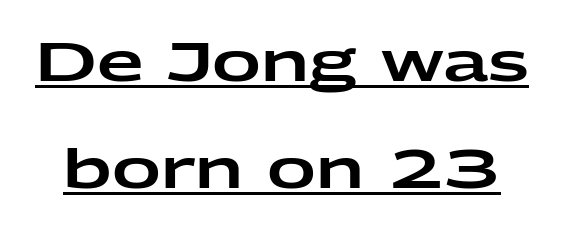
The image shows 54 px wide sans-serif type, upright; set loose line spacing (1.98x), normal letter spacing, underlined; low stroke contrast and a medium x-height.
